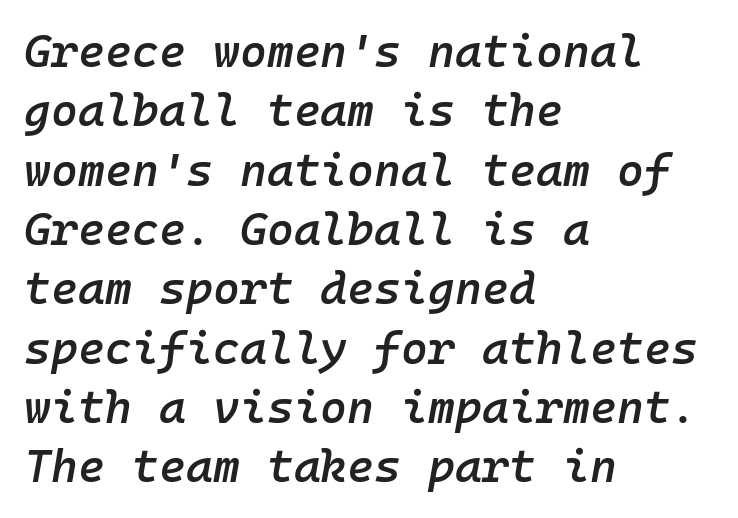
Q: Is the text bold? A: Semi-bold.
Q: Is the text italic (slanted)? A: Yes, it leans right by about 10 degrees.
Q: Is the text underlined? A: No.
Q: How is the paragraph aligned? A: Left-aligned.
Q: Is the spacing between letters normal or unusually wide? A: Normal.
Q: Is the spacing between lines tight, normal or loose? A: Normal.
Q: Width (condensed, normal, or wide)? A: Normal.
Q: Stroke contrast? A: Low.
Q: x-height? A: Medium.
Q: Monospaced? A: Yes.
